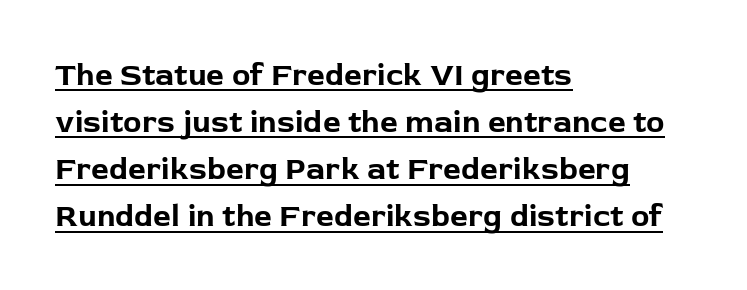
{"serif": "no", "italic": "no", "bold": "yes", "weight": "bold", "width": "normal", "stroke_contrast": "low", "x_height": "medium", "monospaced": "no", "underline": "yes", "align": "left", "line_spacing": "normal", "line_spacing_ratio": 1.52, "letter_spacing": "normal", "letter_spacing_em": 0.0, "glyph_px": 31}
